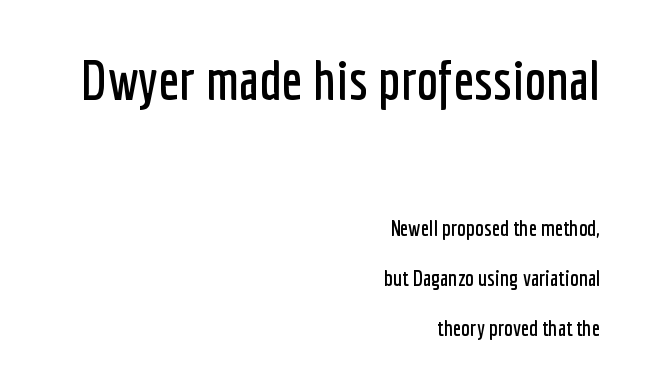
{"serif": "no", "italic": "no", "width": "condensed", "stroke_contrast": "low", "x_height": "medium", "monospaced": "no", "underline": "no", "align": "right", "line_spacing": "loose", "line_spacing_ratio": 2.26, "letter_spacing": "normal", "letter_spacing_em": 0.0, "larger_block": "first", "size_ratio": 2.5, "glyph_px": 55}
